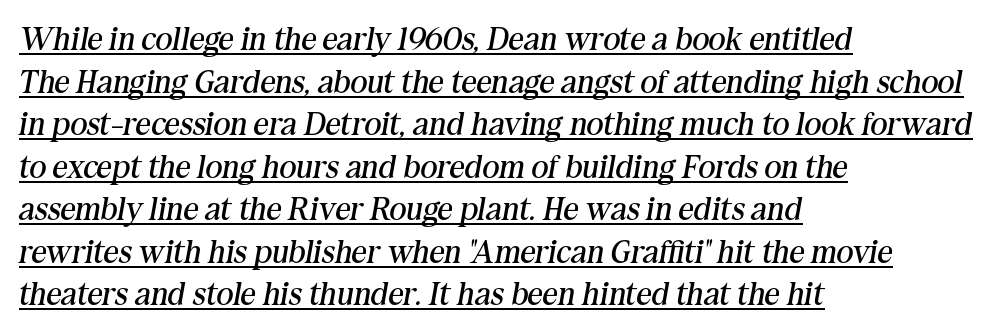
The image shows 33 px regular-weight serif type, italic (leaning right); set left-aligned, normal line spacing (1.29x), normal letter spacing, underlined; medium stroke contrast and a medium x-height.
